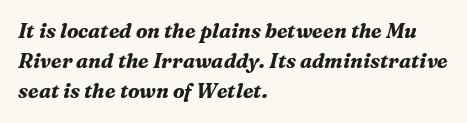
{"italic": "yes", "lean": "right", "slant_degrees": 16, "bold": "yes", "underline": "no", "align": "left", "line_spacing": "normal", "line_spacing_ratio": 1.51, "letter_spacing": "normal", "letter_spacing_em": 0.0, "glyph_px": 20}
